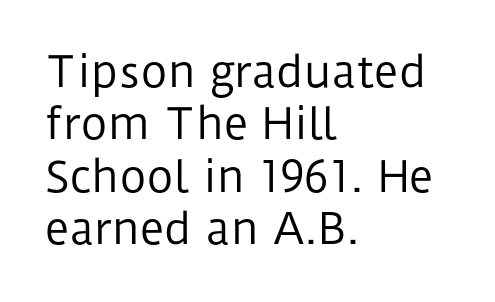
Q: Is the text bold? A: No.
Q: Is the text italic (slanted)? A: No, it is upright.
Q: Is the typeface a serif or a sans-serif typeface? A: Sans-serif.
Q: Is the text underlined? A: No.
Q: How is the paragraph aligned? A: Left-aligned.
Q: Is the spacing between letters normal or unusually wide? A: Normal.
Q: Is the spacing between lines tight, normal or loose? A: Normal.
Q: Width (condensed, normal, or wide)? A: Normal.
Q: Stroke contrast? A: Low.
Q: x-height? A: Medium.
Q: Monospaced? A: No.
